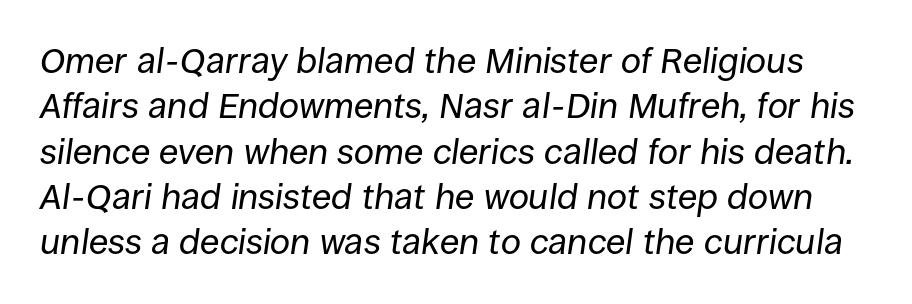
The passage shown is typed in a proportional face where columns would drift. The strokes are not fattened; the text isn't bold. Reading down the column, the eye jumps a familiar distance to each next line. When letters slant like this, we call the style italic. Type without underlining. Each word holds together tightly as a unit, with standard inter-letter gaps.
